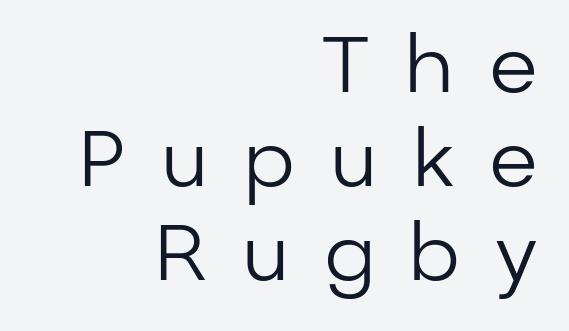
{"serif": "no", "italic": "no", "bold": "no", "weight": "regular", "width": "normal", "stroke_contrast": "low", "x_height": "medium", "monospaced": "no", "underline": "no", "align": "right", "line_spacing_ratio": 1.19, "letter_spacing": "wide", "letter_spacing_em": 0.44, "glyph_px": 79}
